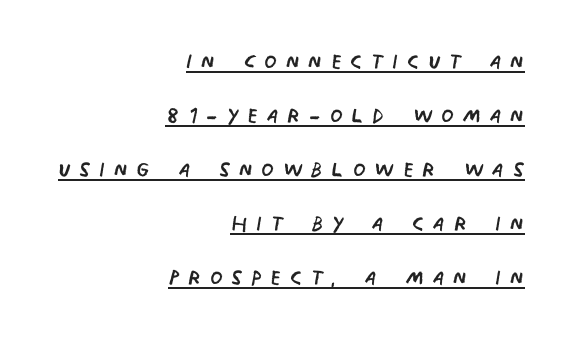
Q: Is the text bold? A: No.
Q: Is the typeface a serif or a sans-serif typeface? A: Sans-serif.
Q: Is the text underlined? A: Yes.
Q: How is the paragraph aligned? A: Right-aligned.
Q: Is the spacing between letters normal or unusually wide? A: Unusually wide.
Q: Width (condensed, normal, or wide)? A: Condensed.
Q: Stroke contrast? A: Low.
Q: x-height? A: Large.
Q: Monospaced? A: No.
